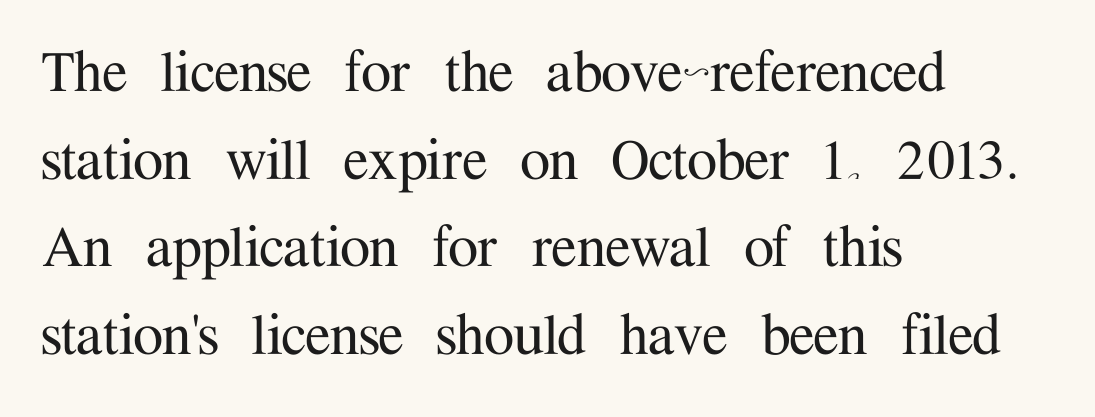
{"serif": "yes", "italic": "no", "width": "normal", "stroke_contrast": "medium", "x_height": "medium", "monospaced": "no", "underline": "no", "align": "left", "line_spacing": "normal", "line_spacing_ratio": 1.29, "letter_spacing": "normal", "letter_spacing_em": 0.0, "glyph_px": 68}
